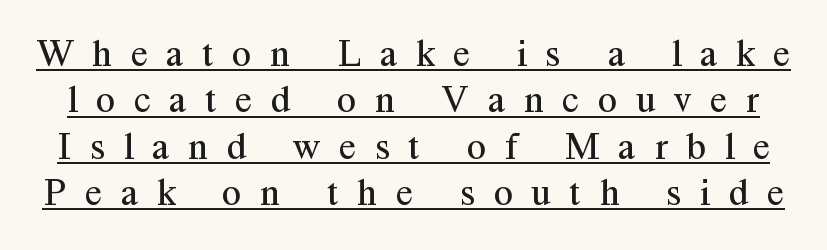
{"serif": "yes", "italic": "no", "bold": "no", "weight": "regular", "width": "normal", "stroke_contrast": "medium", "x_height": "medium", "monospaced": "no", "underline": "yes", "line_spacing_ratio": 1.19, "letter_spacing": "wide", "letter_spacing_em": 0.48, "glyph_px": 39}
